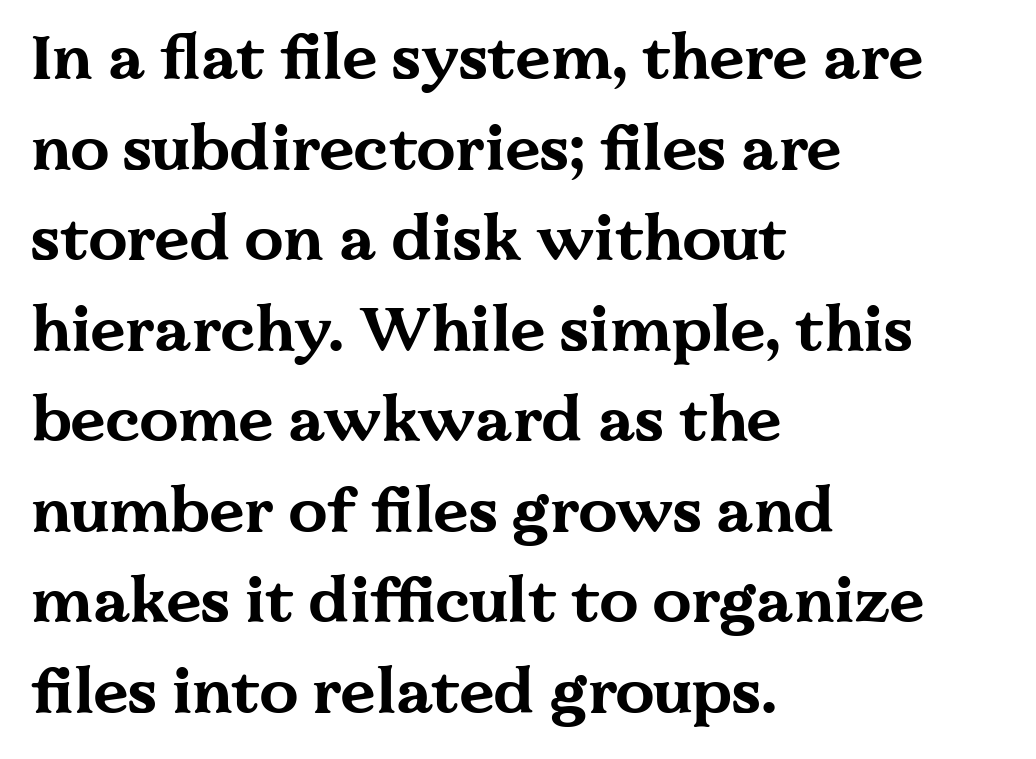
Q: Is the text bold? A: Yes.
Q: Is the text italic (slanted)? A: No, it is upright.
Q: Is the typeface a serif or a sans-serif typeface? A: Serif.
Q: Is the text underlined? A: No.
Q: How is the paragraph aligned? A: Left-aligned.
Q: Is the spacing between letters normal or unusually wide? A: Normal.
Q: Is the spacing between lines tight, normal or loose? A: Normal.
Q: Width (condensed, normal, or wide)? A: Wide.
Q: Stroke contrast? A: Medium.
Q: x-height? A: Medium.
Q: Monospaced? A: No.
